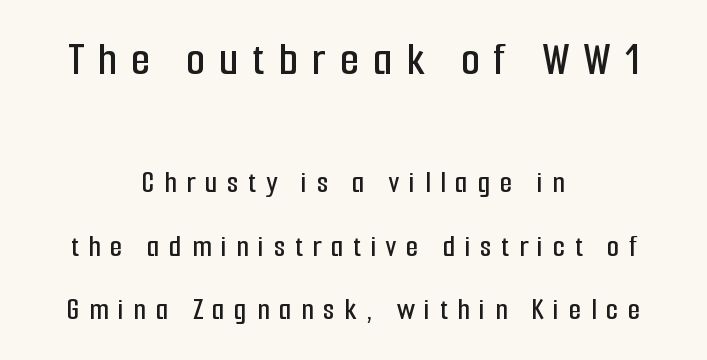
Q: Is the text italic (slanted)? A: No, it is upright.
Q: Is the typeface a serif or a sans-serif typeface? A: Sans-serif.
Q: Is the text underlined? A: No.
Q: How is the paragraph aligned? A: Centered.
Q: Is the spacing between letters normal or unusually wide? A: Unusually wide.
Q: Is the spacing between lines tight, normal or loose? A: Loose.
Q: Which block of text is set in a larger size, the first (top) or the second (bottom)? A: The first (top) one.
Q: Width (condensed, normal, or wide)? A: Condensed.
Q: Stroke contrast? A: Low.
Q: x-height? A: Medium.
Q: Monospaced? A: No.
